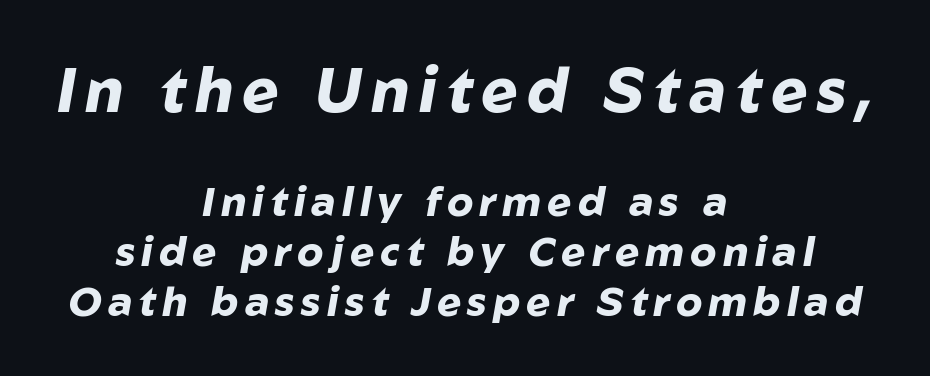
{"italic": "yes", "lean": "right", "slant_degrees": 10, "bold": "yes", "weight": "heavy", "width": "normal", "stroke_contrast": "low", "x_height": "medium", "monospaced": "no", "underline": "no", "align": "center", "line_spacing_ratio": 1.22, "larger_block": "first", "size_ratio": 1.51, "glyph_px": 62}
